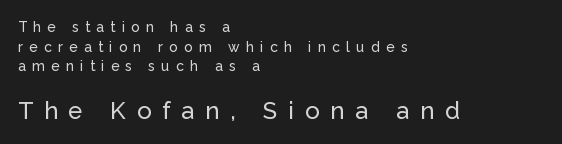
Q: Is the text italic (slanted)? A: No, it is upright.
Q: Is the text underlined? A: No.
Q: How is the paragraph aligned? A: Left-aligned.
Q: Is the spacing between letters normal or unusually wide? A: Unusually wide.
Q: Is the spacing between lines tight, normal or loose? A: Normal.
Q: Which block of text is set in a larger size, the first (top) or the second (bottom)? A: The second (bottom) one.
